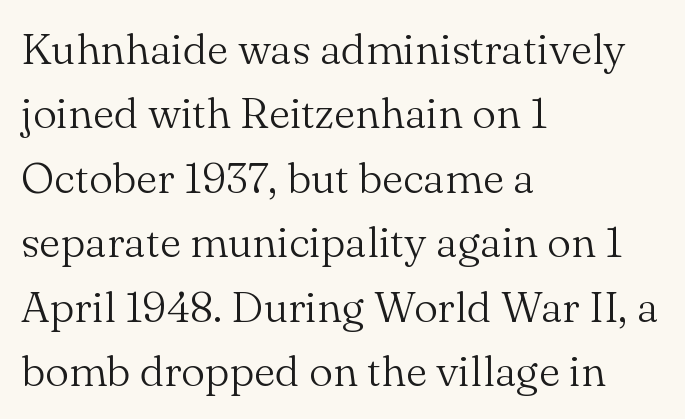
The image shows 43 px light serif type, upright; set left-aligned, normal line spacing (1.5x), normal letter spacing, not underlined; medium stroke contrast and a small x-height.
